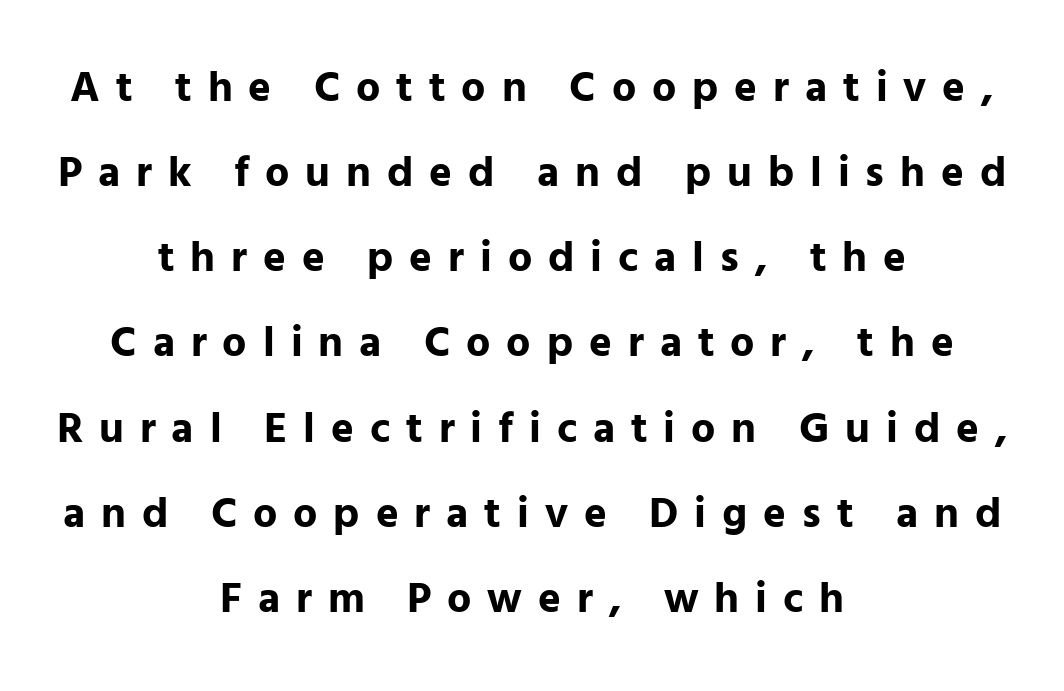
Honestly, the rows look like they've been pulled way apart. Students, note that the glyphs here are deliberately spaced far apart. No feet cap the strokes, marking this as sans-serif type. Varying glyph widths throughout — classic text-font behaviour.
